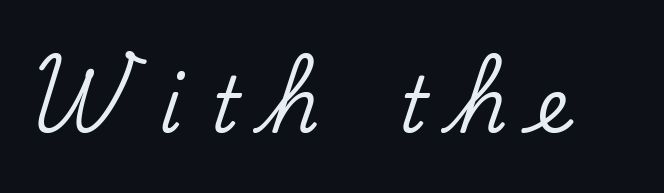
Q: Is the text italic (slanted)? A: Yes.
Q: Is the typeface a serif or a sans-serif typeface? A: Serif.
Q: Is the text underlined? A: No.
Q: Is the spacing between letters normal or unusually wide? A: Unusually wide.
Q: Width (condensed, normal, or wide)? A: Normal.
Q: Stroke contrast? A: Low.
Q: x-height? A: Small.
Q: Monospaced? A: No.
